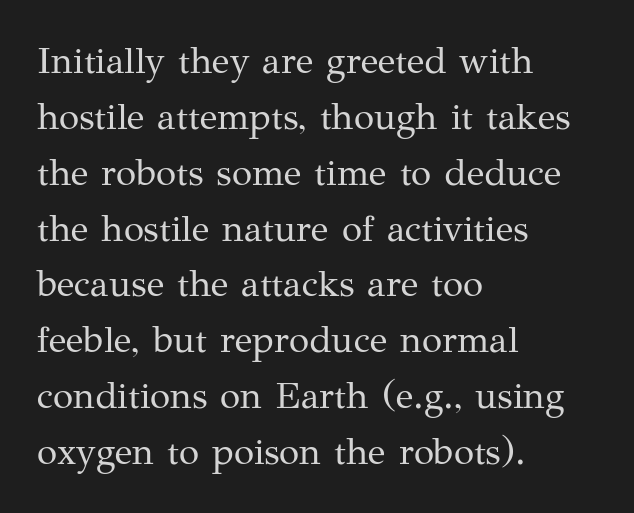
Q: Is the text bold? A: No.
Q: Is the text italic (slanted)? A: No, it is upright.
Q: Is the typeface a serif or a sans-serif typeface? A: Serif.
Q: Is the text underlined? A: No.
Q: How is the paragraph aligned? A: Left-aligned.
Q: Is the spacing between letters normal or unusually wide? A: Normal.
Q: Is the spacing between lines tight, normal or loose? A: Normal.
Q: Width (condensed, normal, or wide)? A: Normal.
Q: Stroke contrast? A: Medium.
Q: x-height? A: Medium.
Q: Monospaced? A: No.
